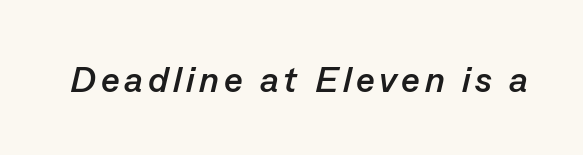
Q: Is the text bold? A: Yes.
Q: Is the text italic (slanted)? A: Yes, it leans right by about 13 degrees.
Q: Is the text underlined? A: No.
Q: Width (condensed, normal, or wide)? A: Normal.
Q: Stroke contrast? A: Low.
Q: x-height? A: Medium.
Q: Monospaced? A: No.
